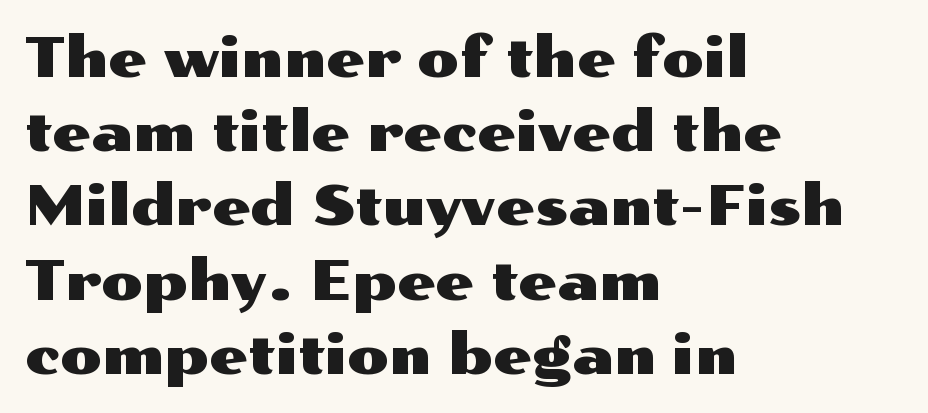
{"serif": "no", "italic": "no", "width": "wide", "stroke_contrast": "medium", "x_height": "medium", "monospaced": "no", "underline": "no", "align": "left", "line_spacing": "normal", "line_spacing_ratio": 1.35, "letter_spacing": "normal", "letter_spacing_em": 0.0, "glyph_px": 55}
